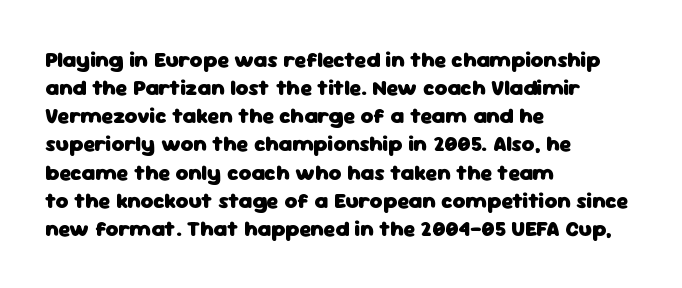
The passage is arranged the way most books set body copy — flush left. No word sits above an underline. Nobody touched the tracking dial on this one. Stroke thickness is high; the sample reads as a true bold.
